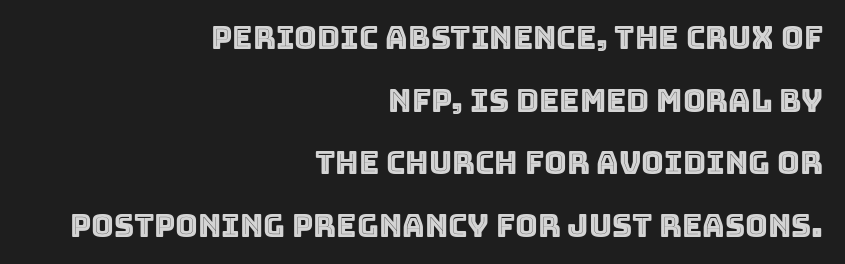
Q: Is the text italic (slanted)? A: No, it is upright.
Q: Is the text underlined? A: No.
Q: How is the paragraph aligned? A: Right-aligned.
Q: Is the spacing between letters normal or unusually wide? A: Normal.
Q: Is the spacing between lines tight, normal or loose? A: Loose.
Q: Width (condensed, normal, or wide)? A: Normal.
Q: x-height? A: Large.
Q: Monospaced? A: No.
